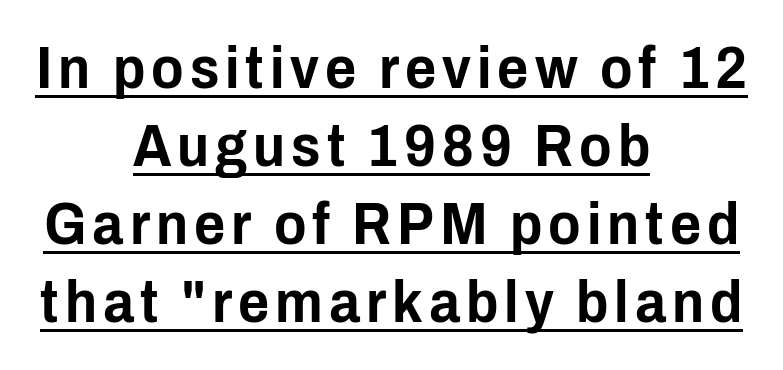
Q: Is the text italic (slanted)? A: No, it is upright.
Q: Is the typeface a serif or a sans-serif typeface? A: Sans-serif.
Q: Is the text underlined? A: Yes.
Q: How is the paragraph aligned? A: Centered.
Q: Is the spacing between lines tight, normal or loose? A: Normal.
Q: Width (condensed, normal, or wide)? A: Condensed.
Q: Stroke contrast? A: Low.
Q: x-height? A: Medium.
Q: Monospaced? A: No.
